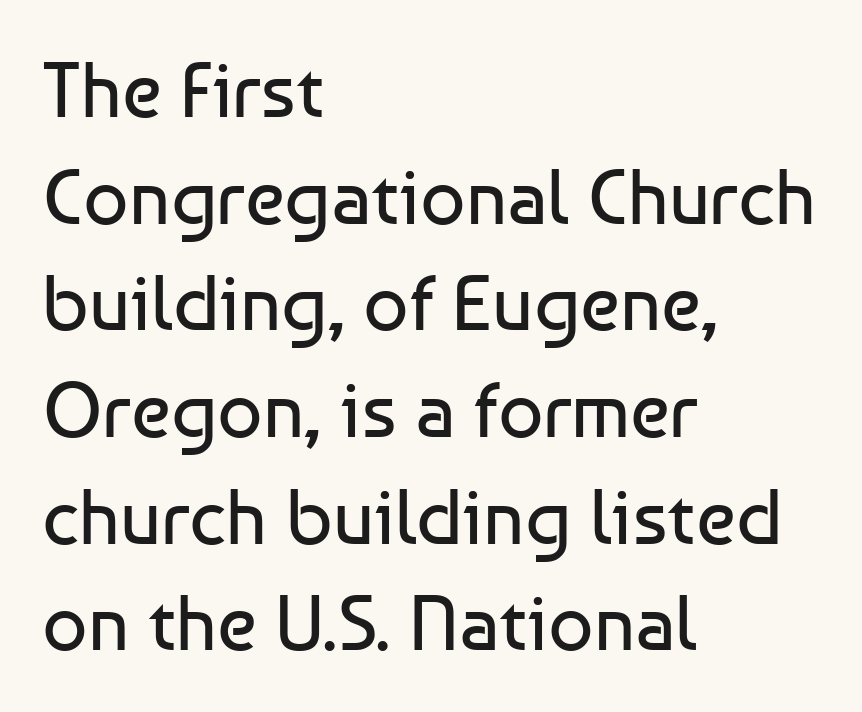
Q: Is the text bold? A: No.
Q: Is the text italic (slanted)? A: No, it is upright.
Q: Is the typeface a serif or a sans-serif typeface? A: Sans-serif.
Q: Is the text underlined? A: No.
Q: How is the paragraph aligned? A: Left-aligned.
Q: Is the spacing between letters normal or unusually wide? A: Normal.
Q: Is the spacing between lines tight, normal or loose? A: Normal.
Q: Width (condensed, normal, or wide)? A: Normal.
Q: Stroke contrast? A: Low.
Q: x-height? A: Medium.
Q: Monospaced? A: No.
